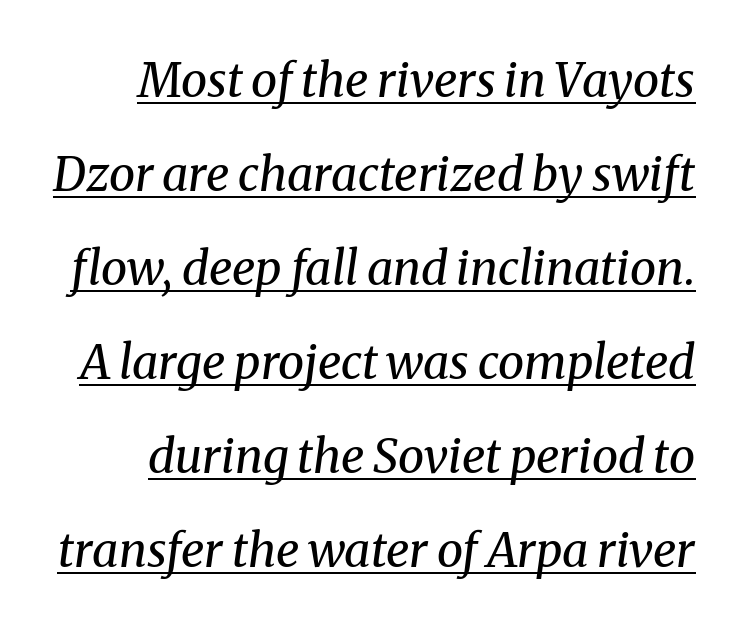
{"serif": "yes", "italic": "yes", "lean": "right", "slant_degrees": 8, "bold": "no", "weight": "regular", "width": "normal", "stroke_contrast": "medium", "x_height": "medium", "monospaced": "no", "underline": "yes", "line_spacing": "loose", "line_spacing_ratio": 2.0, "letter_spacing": "normal", "letter_spacing_em": 0.0, "glyph_px": 47}
